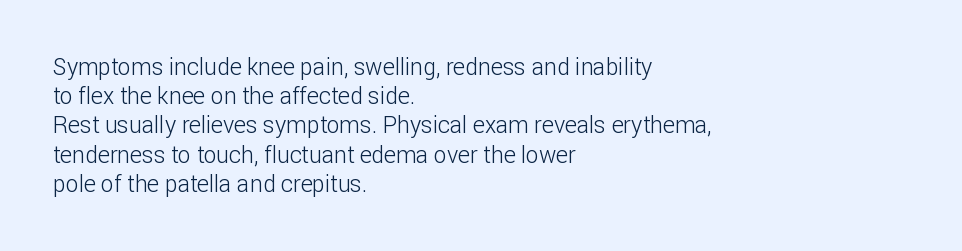
The image shows 23 px text type, upright; set left-aligned, normal line spacing (1.27x), normal letter spacing, not underlined.
